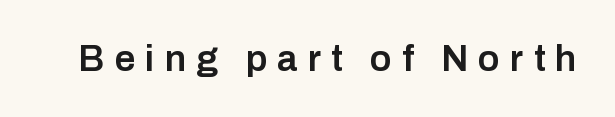
The passage shown is typed in a proportional face where columns would drift. Semibold letterforms, between regular and bold. The letters stand upright; this is a roman face. Font category for this specimen: sans-serif.
